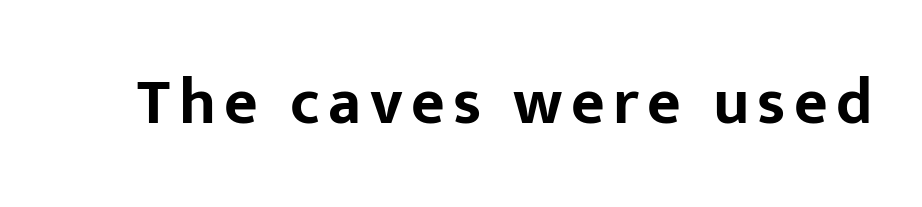
Just letters on the line, the space beneath them empty. Typographic density is high because the face is bold. These lines are rendered in a variable-pitch font. In terms of posture, this sample is upright. Note: no serifs on the glyphs.
